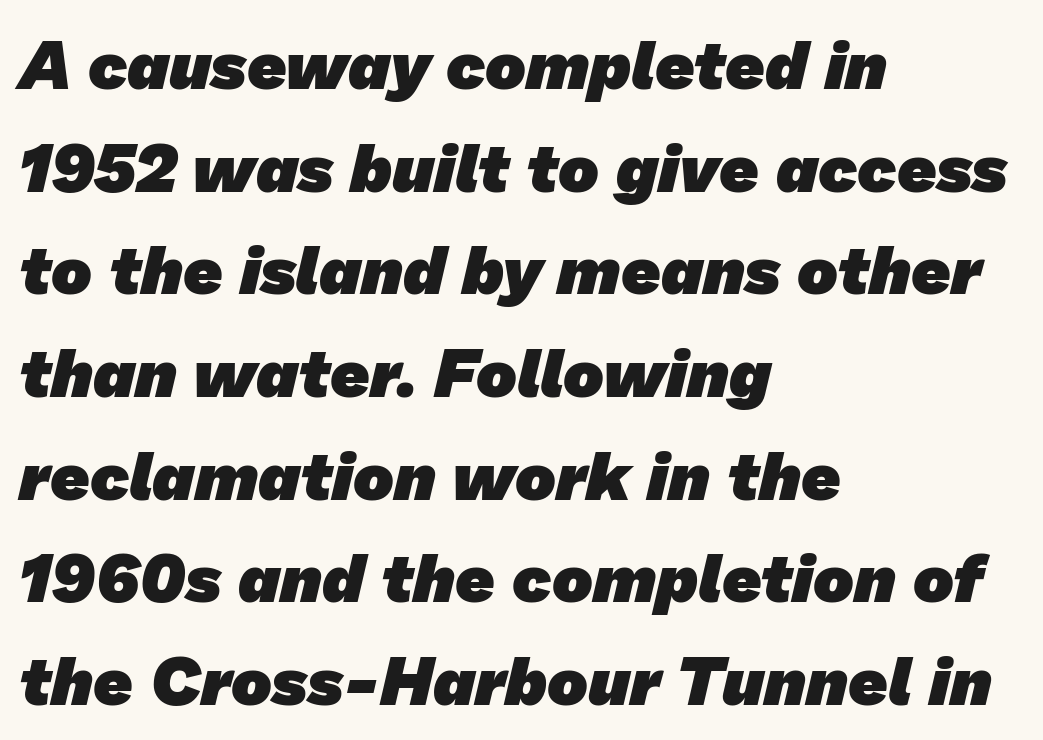
The image shows 68 px heavy sans-serif type; set left-aligned, normal line spacing (1.51x), normal letter spacing, not underlined; low stroke contrast and a medium x-height.
